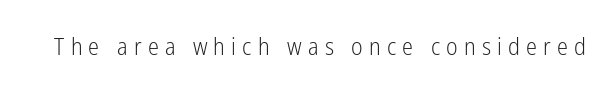
The image shows 23 px text type, upright; set unusually wide letter spacing (+0.27 em), not underlined.
